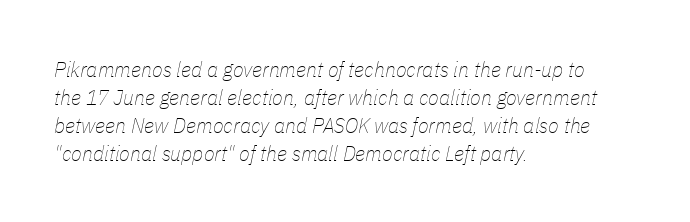
The image shows 22 px text type, italic (leaning right); set left-aligned, normal line spacing (1.27x), normal letter spacing, not underlined.
